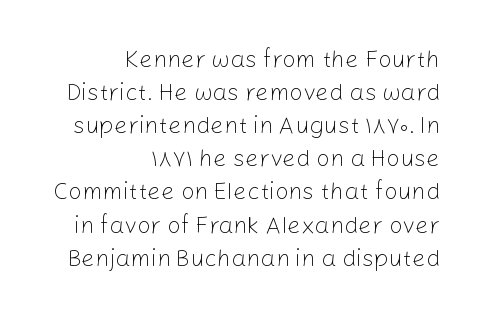
The rendering keeps characters at their native spacing. Check under the words: just untouched page. The lettering stays uniformly vertical, giving the passage a roman look. Think standard paragraph weight, or any step lighter than that. The compositor pushed each line to the right boundary. Summary of vertical rhythm: regular, with standard interline spacing.
